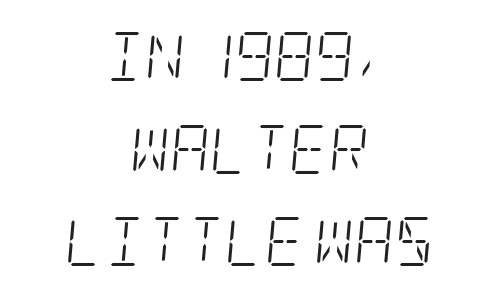
{"serif": "yes", "italic": "yes", "lean": "right", "slant_degrees": 5, "bold": "no", "weight": "light", "width": "condensed", "stroke_contrast": "low", "x_height": "large", "underline": "no", "align": "center", "line_spacing_ratio": 1.89, "letter_spacing": "normal", "letter_spacing_em": 0.0, "glyph_px": 49}
